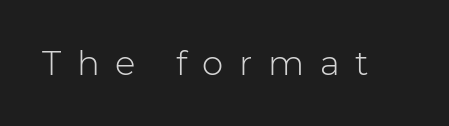
This sample uses expanded letter spacing, leaving extra air between glyphs. Think of a printed novel: that variable character pitch is what you see here. The letters carry no serifs — their stems end cleanly without finishing strokes. Upright lettering throughout.
